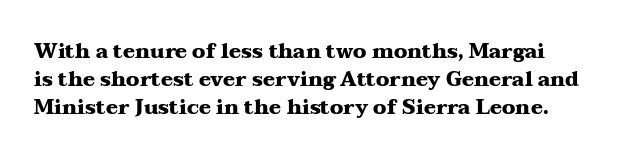
The image shows 20 px bold type, upright; set normal line spacing (1.4x), normal letter spacing, not underlined.
